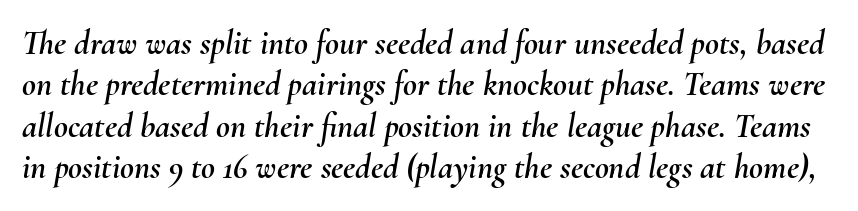
{"italic": "yes", "lean": "right", "slant_degrees": 10, "width": "normal", "stroke_contrast": "medium", "x_height": "small", "monospaced": "no", "underline": "no", "line_spacing_ratio": 1.22, "letter_spacing": "normal", "letter_spacing_em": 0.0, "glyph_px": 34}
